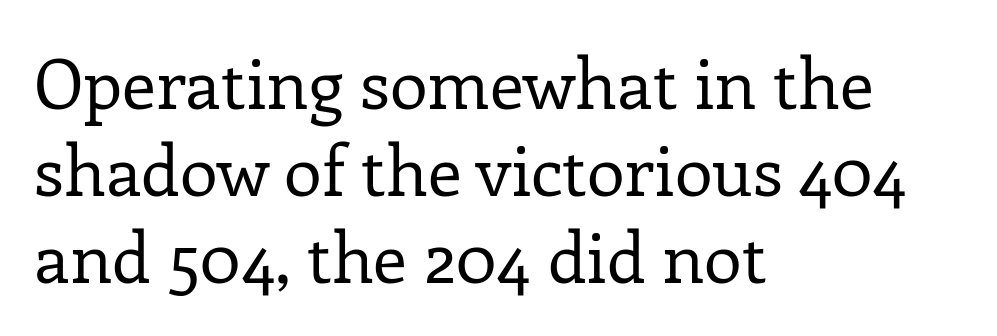
Is the stroke heavy? The answer is a plain regular-or-lighter. Old-style or modern, the face here clearly has serifs. A bare baseline throughout the passage. Tracking here is standard; glyphs follow each other at the usual distance. Characters remain perfectly vertical along every line.
